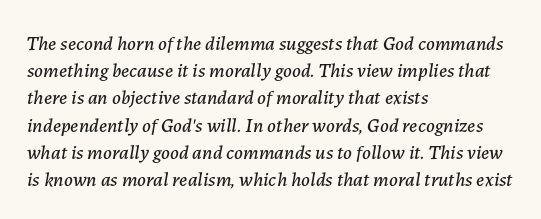
The image shows 20 px text type, italic (leaning right); set left-aligned, normal line spacing (1.36x), normal letter spacing, not underlined.
